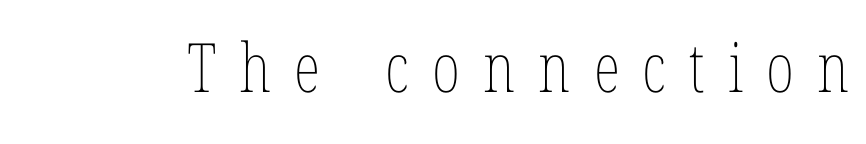
The image shows 68 px thin, condensed type, upright; set unusually wide letter spacing (+0.34 em), not underlined; low stroke contrast and a medium x-height.
